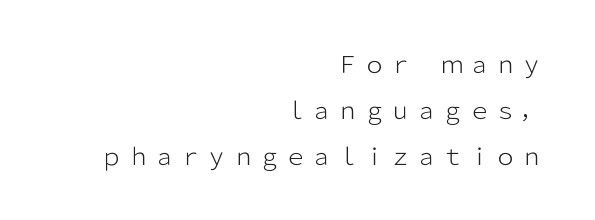
The cut favours lightness, reaching ordinary text weight at its darkest. This sample is right-justified, so line beginnings fall wherever the words allow. Tall strokes in this sample are plumb rather than angled. Regarding leading, the lines here are spaced well apart.
